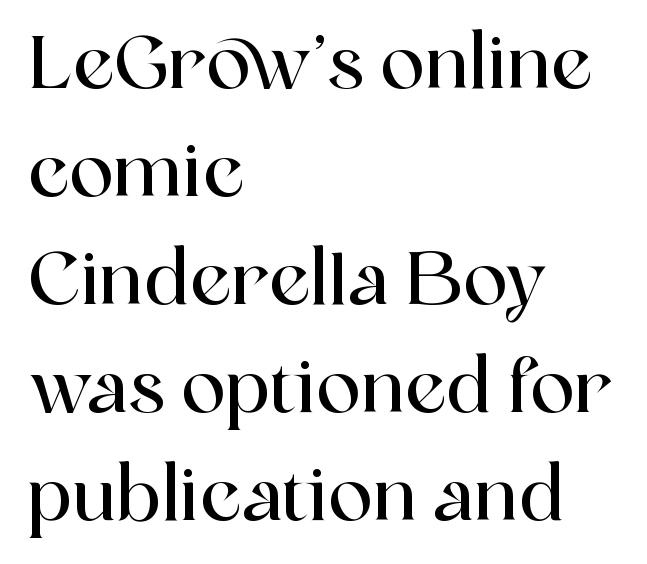
Serif or sans? Serif — the stroke terminals have little feet. Character widths vary here, with narrow letters taking less room than wide ones. The glyphs are unaccompanied by any horizontal stroke below them. Inter-character spacing is left at the font's built-in metrics. If you drew a ruler down the left edge, every line would touch it.
